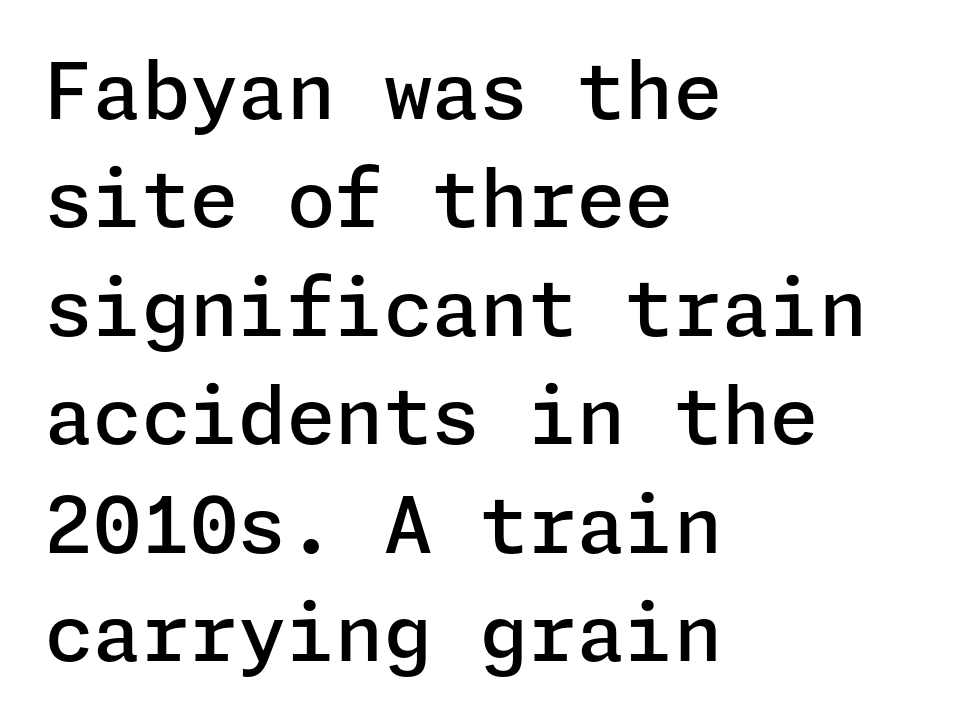
{"serif": "no", "italic": "no", "bold": "semi", "weight": "semibold", "width": "normal", "stroke_contrast": "low", "x_height": "medium", "underline": "no", "align": "left", "line_spacing": "normal", "line_spacing_ratio": 1.39, "letter_spacing": "normal", "letter_spacing_em": 0.0, "glyph_px": 78}
